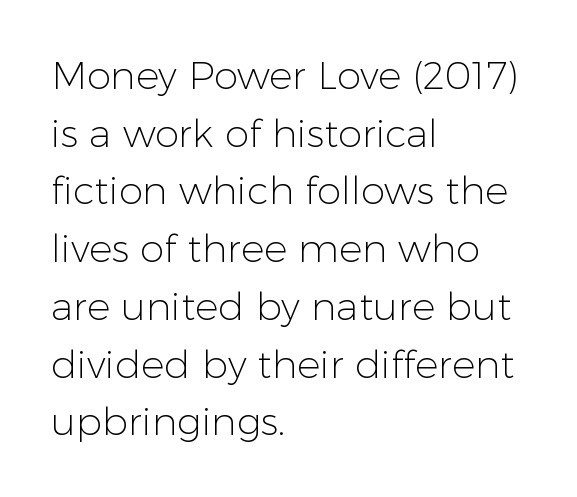
The image shows 39 px light sans-serif type, upright; set left-aligned, normal line spacing (1.48x), normal letter spacing, not underlined; low stroke contrast and a medium x-height.
